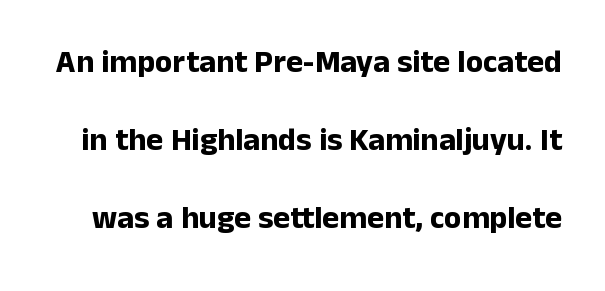
Pretty heavy lettering here — definitely bold. Widely set lines give the paragraph a tall, airy silhouette. Examine the stroke ends and you'll find no serifs. The type is set solid horizontally, with unmodified tracking. Notice how the stems are strictly vertical — no italics here.
